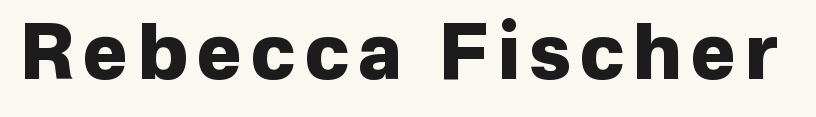
{"serif": "no", "italic": "no", "bold": "yes", "weight": "heavy", "width": "normal", "stroke_contrast": "low", "x_height": "medium", "monospaced": "no", "underline": "no", "glyph_px": 76}
